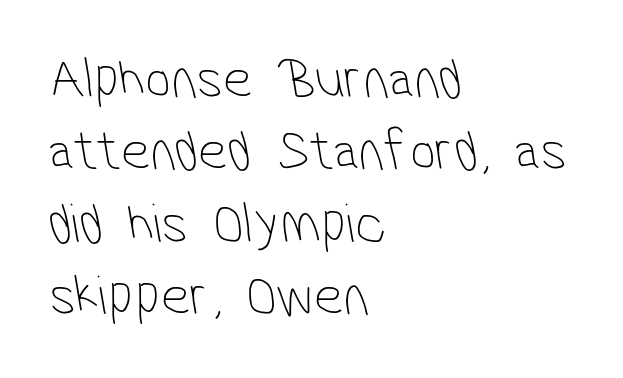
The image shows 57 px thin, condensed sans-serif type; set left-aligned, normal line spacing (1.27x), normal letter spacing, not underlined; low stroke contrast and a medium x-height.
